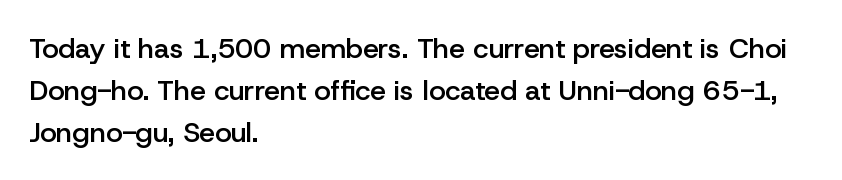
{"serif": "no", "italic": "no", "bold": "semi", "weight": "semibold", "width": "normal", "stroke_contrast": "low", "x_height": "medium", "monospaced": "no", "underline": "no", "align": "left", "line_spacing": "normal", "line_spacing_ratio": 1.5, "letter_spacing": "normal", "letter_spacing_em": 0.0, "glyph_px": 28}
